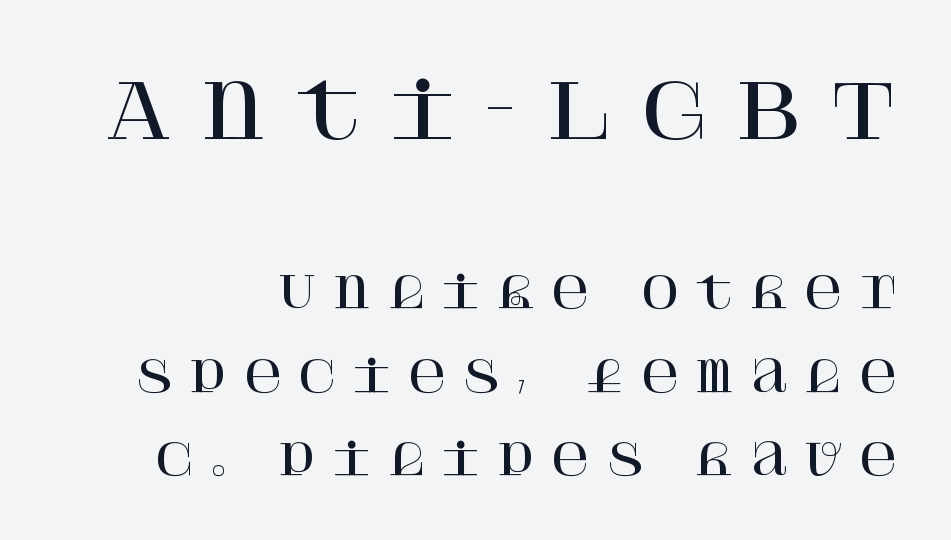
{"serif": "yes", "italic": "no", "width": "normal", "stroke_contrast": "high", "x_height": "large", "underline": "no", "line_spacing": "loose", "line_spacing_ratio": 1.94, "letter_spacing": "wide", "letter_spacing_em": 0.34, "larger_block": "first", "size_ratio": 1.74, "glyph_px": 75}
